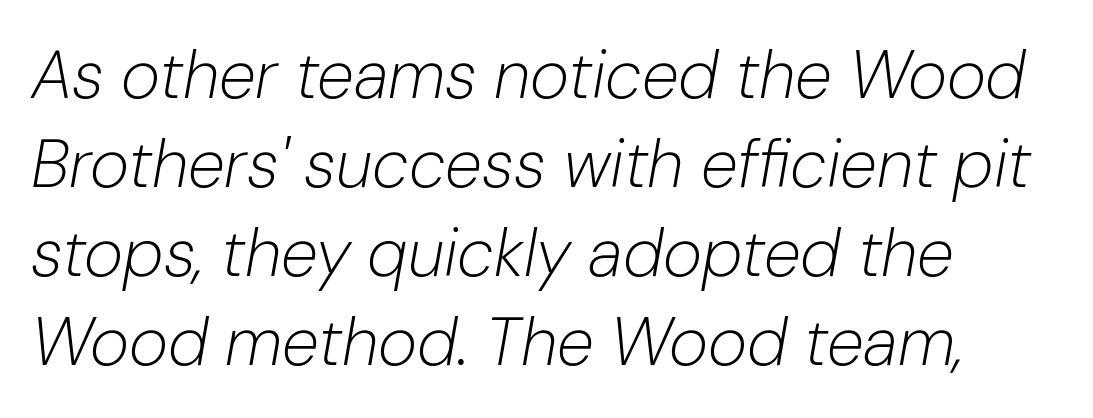
The image shows 67 px light type, italic (leaning right); set left-aligned, normal line spacing (1.33x), normal letter spacing, not underlined; low stroke contrast and a medium x-height.
